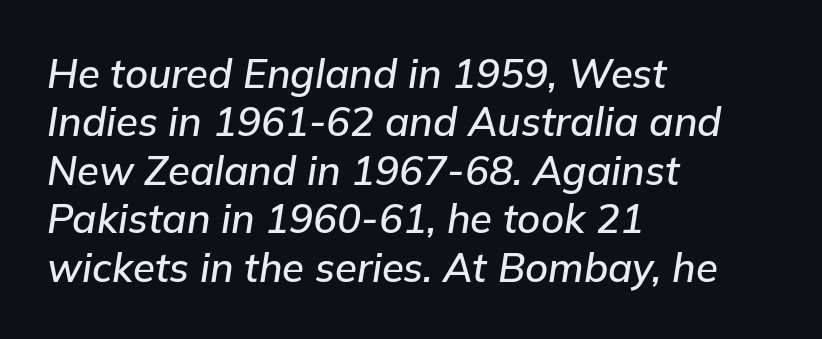
The space beneath each line is pristine and unruled. The type is set solid horizontally, with unmodified tracking. Italic: yes, the glyphs are oblique. Note the varied advance widths — an 'i' is clearly narrower than an 'm'.
